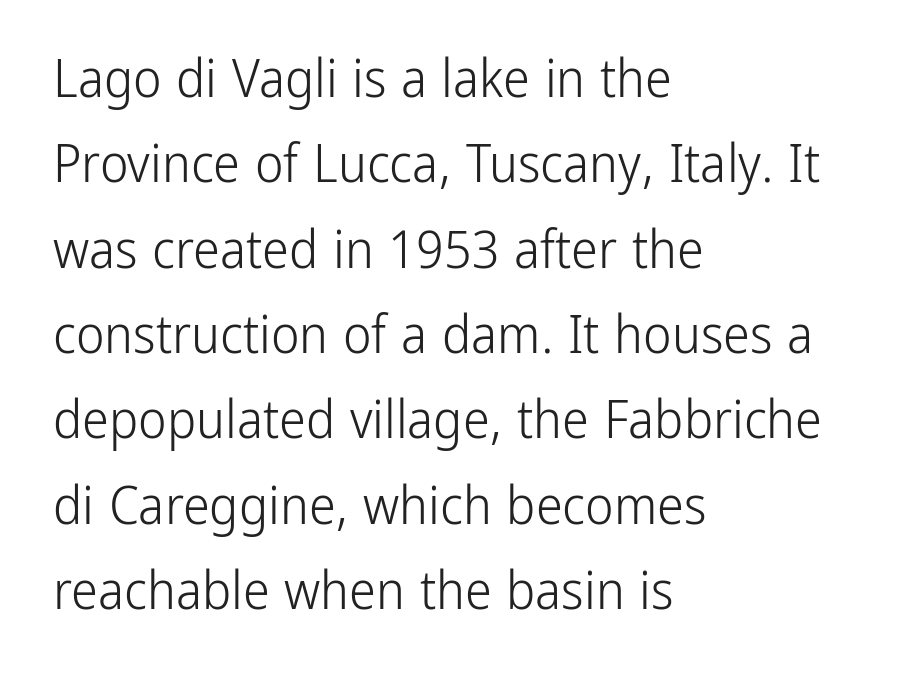
Each letter keeps its own natural width here, so spacing adapts to shape. This rendering uses left alignment, leaving the right contour irregular. The typeface has the unassuming heft of standard copy or less. Does the leading feel generous? No, just average. The specimen omits any rule beneath the text block's lines.
